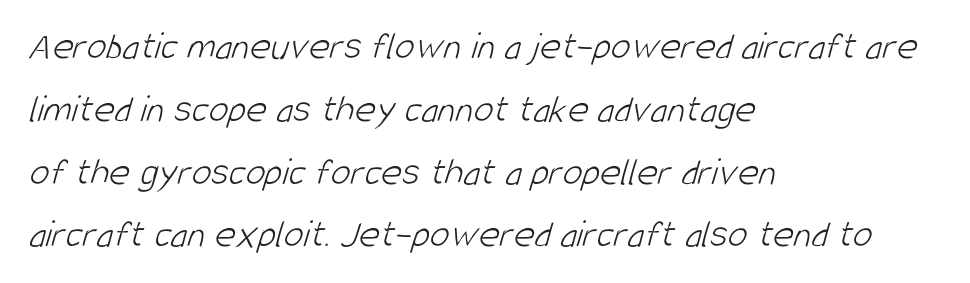
{"serif": "no", "bold": "no", "weight": "light", "width": "condensed", "stroke_contrast": "low", "x_height": "large", "monospaced": "no", "underline": "no", "align": "left", "line_spacing": "normal", "line_spacing_ratio": 1.57, "letter_spacing": "normal", "letter_spacing_em": 0.0, "glyph_px": 40}
